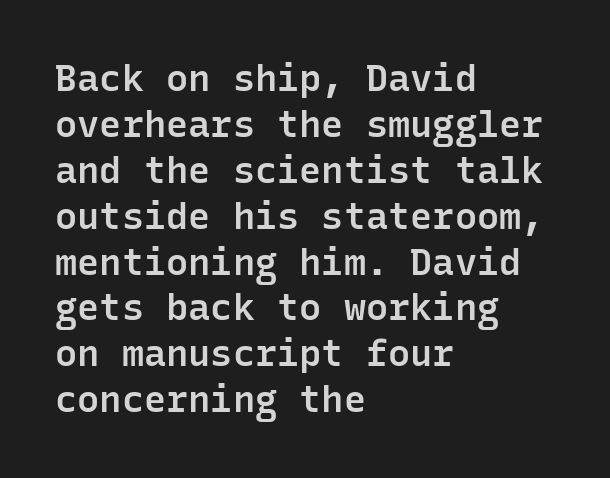
Q: Is the text bold? A: Semi-bold.
Q: Is the text italic (slanted)? A: No, it is upright.
Q: Is the typeface a serif or a sans-serif typeface? A: Sans-serif.
Q: Is the text underlined? A: No.
Q: How is the paragraph aligned? A: Left-aligned.
Q: Is the spacing between letters normal or unusually wide? A: Normal.
Q: Width (condensed, normal, or wide)? A: Normal.
Q: Stroke contrast? A: Low.
Q: x-height? A: Medium.
Q: Monospaced? A: Yes.
